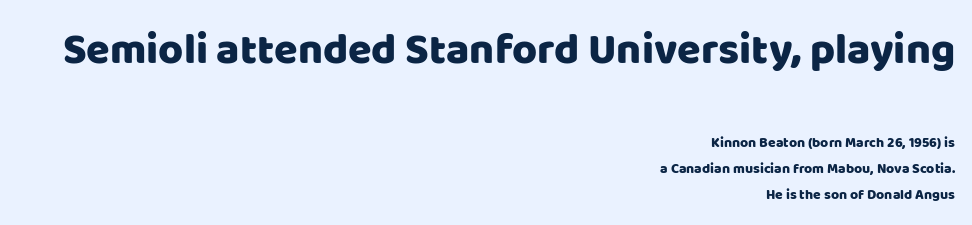
{"serif": "no", "italic": "no", "width": "normal", "stroke_contrast": "low", "x_height": "large", "monospaced": "no", "underline": "no", "align": "right", "line_spacing_ratio": 1.87, "letter_spacing": "normal", "letter_spacing_em": 0.0, "larger_block": "first", "size_ratio": 3.07, "glyph_px": 43}
